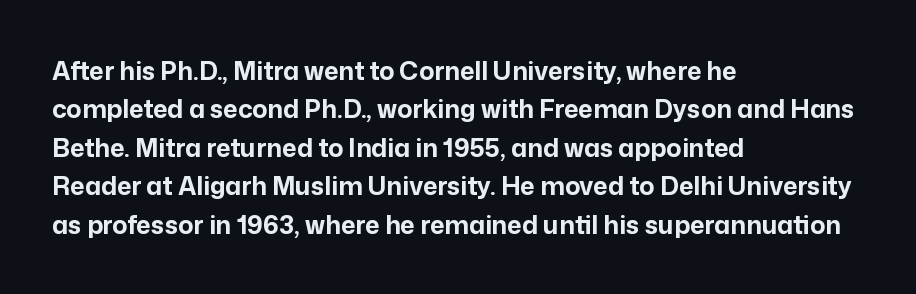
Q: Is the text bold? A: Yes.
Q: Is the text italic (slanted)? A: No, it is upright.
Q: Is the text underlined? A: No.
Q: How is the paragraph aligned? A: Left-aligned.
Q: Is the spacing between letters normal or unusually wide? A: Normal.
Q: Is the spacing between lines tight, normal or loose? A: Normal.
